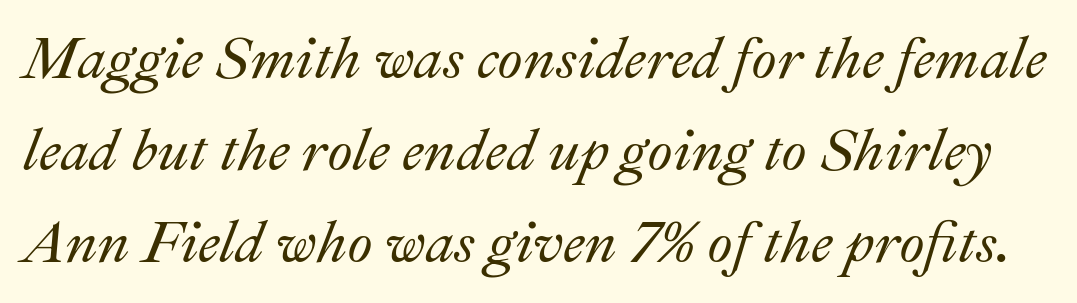
These lines are rendered in a variable-pitch font. Just letters on the line, the space beneath them empty. The glyphs look as if they've been sheared to an angle. Letter spacing: default. The passage shown stacks its lines at a standard gap.
